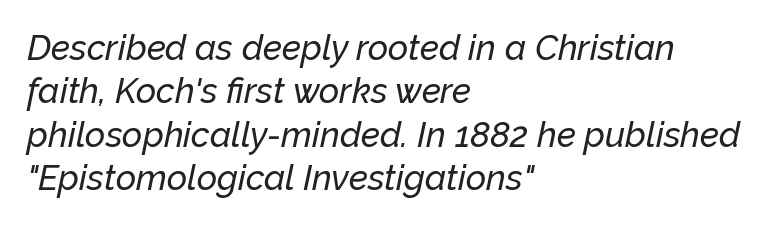
The image shows 35 px text type, italic (leaning right); set left-aligned, line spacing 1.24x, normal letter spacing, not underlined; low stroke contrast and a medium x-height.
